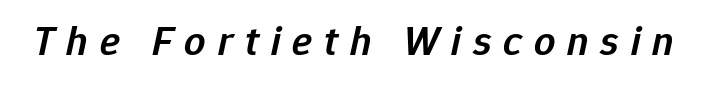
The image shows 42 px semibold type, italic (leaning right); set unusually wide letter spacing (+0.28 em), not underlined; low stroke contrast and a medium x-height.
